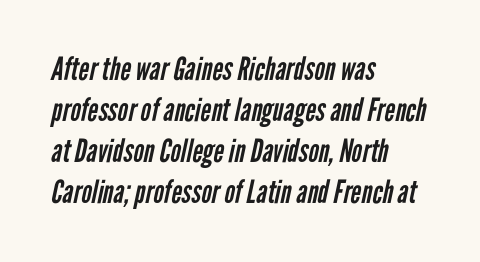
The image shows 32 px regular-weight, condensed sans-serif type; set left-aligned, normal line spacing (1.28x), normal letter spacing, not underlined; low stroke contrast and a medium x-height.
